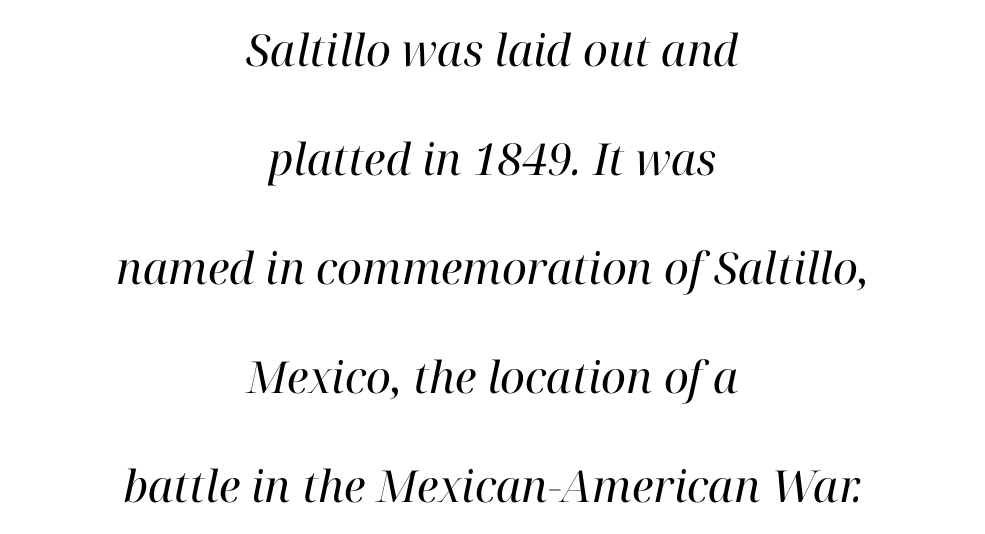
Q: Is the text bold? A: No.
Q: Is the text italic (slanted)? A: Yes, it leans right by about 12 degrees.
Q: Is the typeface a serif or a sans-serif typeface? A: Serif.
Q: Is the text underlined? A: No.
Q: How is the paragraph aligned? A: Centered.
Q: Is the spacing between letters normal or unusually wide? A: Normal.
Q: Is the spacing between lines tight, normal or loose? A: Loose.
Q: Width (condensed, normal, or wide)? A: Normal.
Q: Stroke contrast? A: High.
Q: x-height? A: Medium.
Q: Monospaced? A: No.
